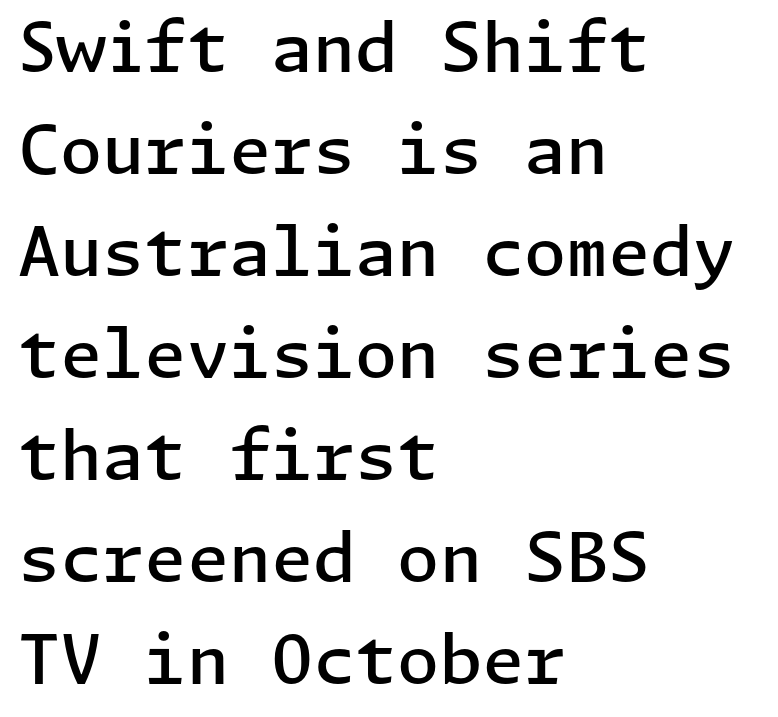
Nothing unusual about the tracking: characters are spaced as the font intends. Is the block centered? No — it sits flush against the left margin. Unlike a traditional serif, this face leaves its strokes unadorned. Underline: absent. Line spacing here is normal.
